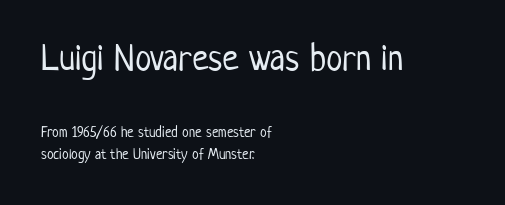
This is sans-serif lettering, the kind often seen on screens and signage. Honestly, the row spacing looks completely unremarkable. The space directly below the letters is spotless. Nothing unusual about the tracking: characters are spaced as the font intends. A roman cut, with each character standing at attention.
